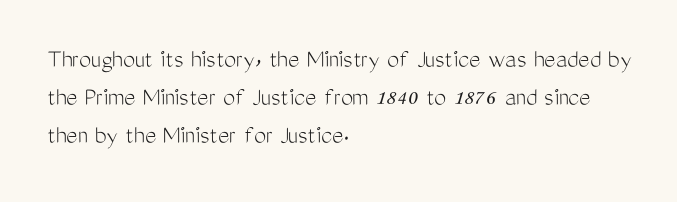
Q: Is the text bold? A: No.
Q: Is the text italic (slanted)? A: No, it is upright.
Q: Is the text underlined? A: No.
Q: How is the paragraph aligned? A: Left-aligned.
Q: Is the spacing between letters normal or unusually wide? A: Normal.
Q: Is the spacing between lines tight, normal or loose? A: Normal.
